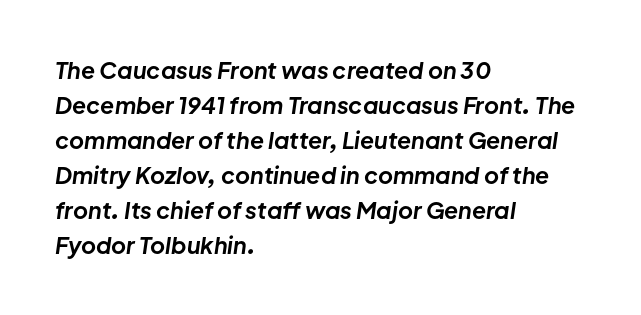
The image shows 23 px bold type, italic (leaning right); set left-aligned, normal line spacing (1.52x), normal letter spacing, not underlined.
